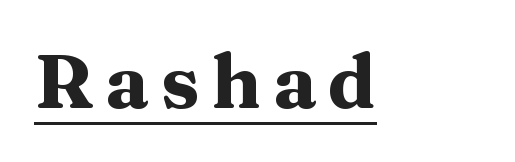
{"serif": "yes", "italic": "no", "bold": "yes", "weight": "heavy", "width": "wide", "stroke_contrast": "medium", "x_height": "medium", "monospaced": "no", "underline": "yes", "glyph_px": 75}
